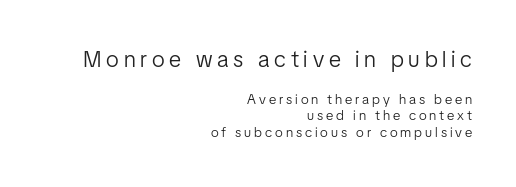
Quick note: underline off. The passage shown has open, widely tracked lettering throughout. In this sample the first text group is rendered at the bigger scale. Reading down the block, your eye finds every line finishing at a fixed right position.
